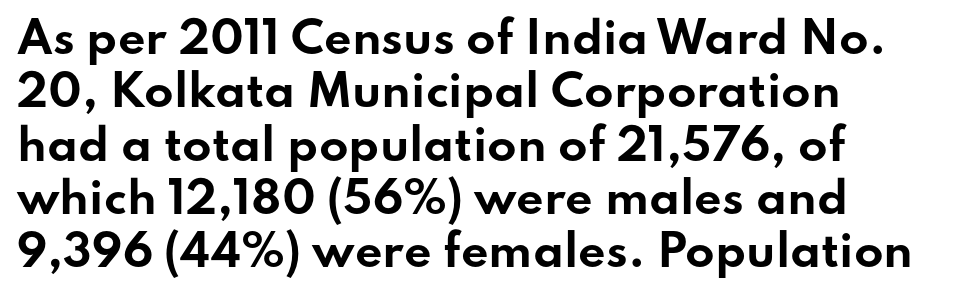
The image shows 43 px bold, wide sans-serif type, upright; set left-aligned, line spacing 1.24x, normal letter spacing, not underlined; low stroke contrast and a small x-height.
